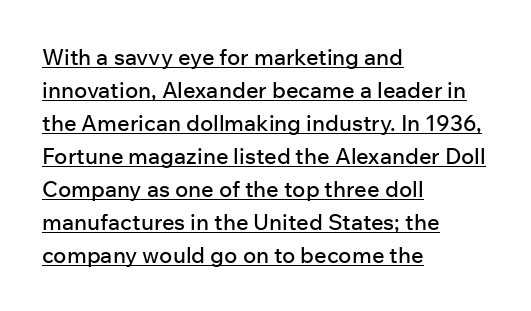
Q: Is the text italic (slanted)? A: No, it is upright.
Q: Is the text underlined? A: Yes.
Q: How is the paragraph aligned? A: Left-aligned.
Q: Is the spacing between letters normal or unusually wide? A: Normal.
Q: Is the spacing between lines tight, normal or loose? A: Normal.
